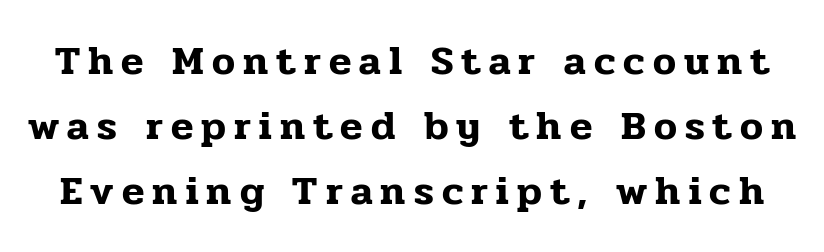
The image shows 41 px serif type, upright; set normal line spacing (1.59x), unusually wide letter spacing (+0.2 em), not underlined; low stroke contrast and a medium x-height.
